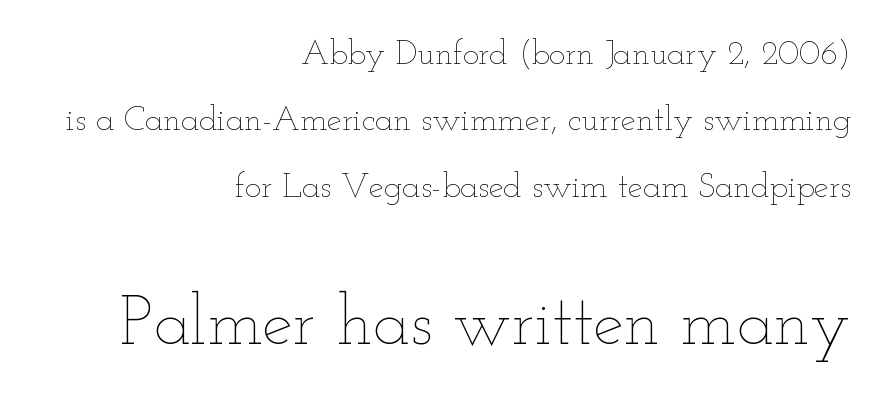
The image shows 69 px thin, wide type, upright; set right-aligned, loose line spacing (1.95x), normal letter spacing, not underlined; the second (bottom) block is 2.03x larger; low stroke contrast and a small x-height.
